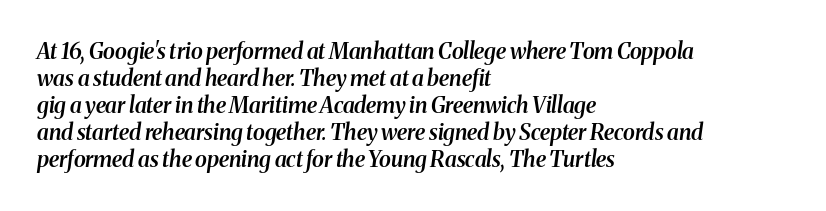
All the whitespace from short lines collects on the right. The typography opts for an oblique posture over an upright one. This is moderately heavy type, rendered in semibold. Has an underline been added? It has not. In terms of letterspacing, this is plain default setting.
